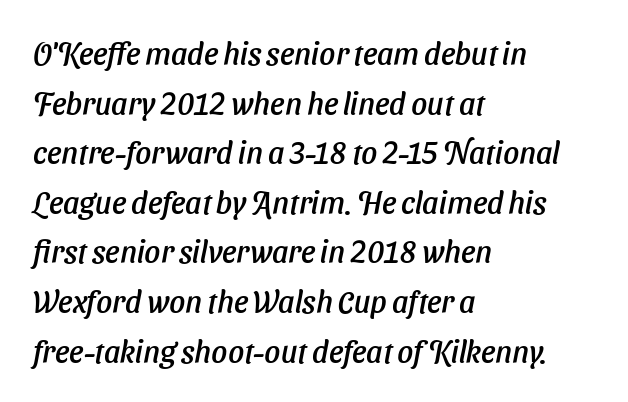
{"italic": "yes", "lean": "right", "slant_degrees": 11, "width": "normal", "stroke_contrast": "low", "x_height": "medium", "monospaced": "no", "underline": "no", "align": "left", "line_spacing": "normal", "line_spacing_ratio": 1.6, "letter_spacing": "normal", "letter_spacing_em": 0.0, "glyph_px": 31}
